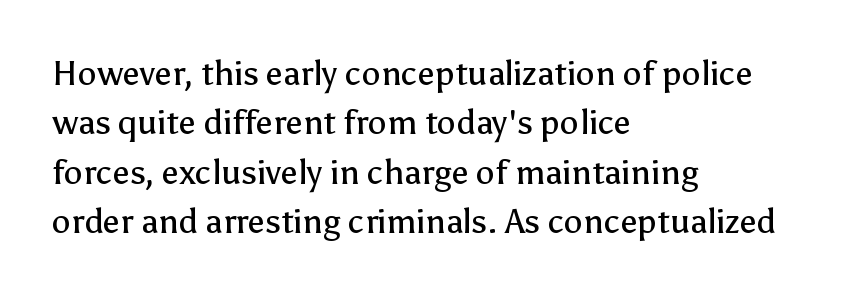
Caption: multi-line text, flush left, ragged right. Looks like regular typesetting: each glyph gets only the width it needs. Do the letters lean? They stand straight. A clean baseline with only descenders dipping below it. Nobody touched the tracking dial on this one. Serif or sans? Sans — the stroke terminals are bare.
